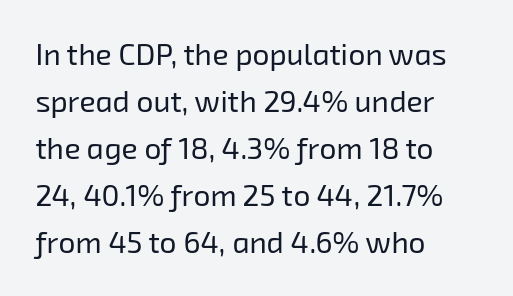
Short note: letters normally spaced. Is this a sans? Yes — the strokes have no serifs. Does the leading feel generous? No, just average. These lines stack with their left ends in a neat column.
